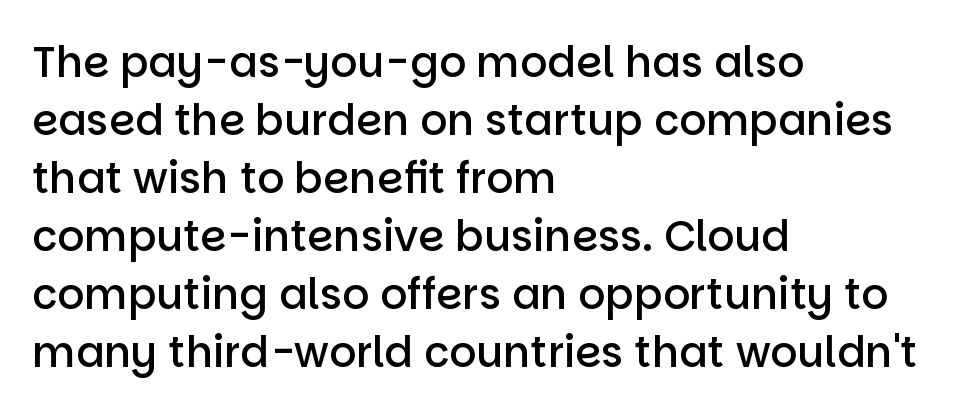
Q: Is the text bold? A: Semi-bold.
Q: Is the text italic (slanted)? A: No, it is upright.
Q: Is the typeface a serif or a sans-serif typeface? A: Sans-serif.
Q: Is the text underlined? A: No.
Q: How is the paragraph aligned? A: Left-aligned.
Q: Is the spacing between letters normal or unusually wide? A: Normal.
Q: Is the spacing between lines tight, normal or loose? A: Normal.
Q: Width (condensed, normal, or wide)? A: Normal.
Q: Stroke contrast? A: Low.
Q: x-height? A: Large.
Q: Monospaced? A: No.
